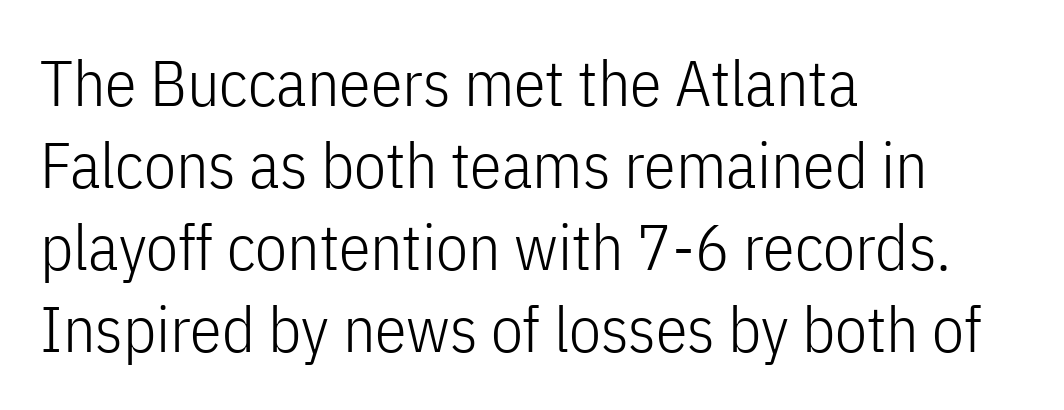
The image shows 64 px light, condensed sans-serif type, upright; set left-aligned, normal line spacing (1.28x), normal letter spacing, not underlined; low stroke contrast and a medium x-height.
